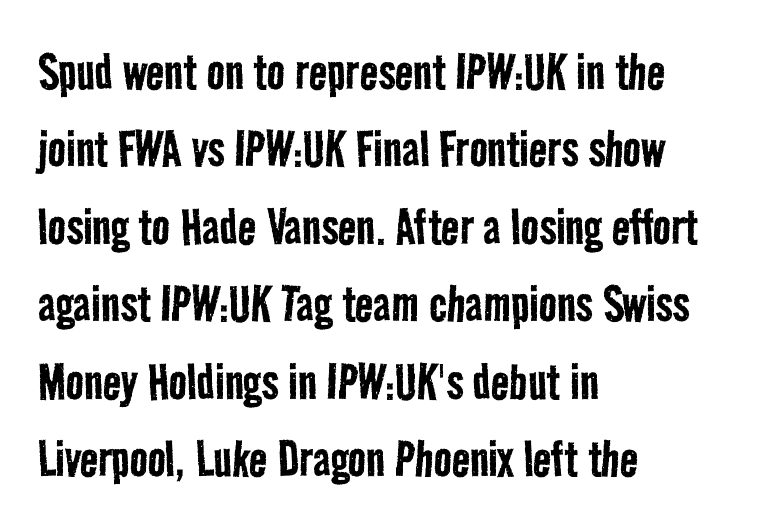
A light-to-regular cut is what we see here. Short note: letters normally spaced. Compared with a centered layout, this one pins lines to the left instead. Here the designer chose a conventional face with non-uniform glyph widths. If you measured baseline to baseline, you'd find a middling distance. Any mark beneath the type? The region is blank.
